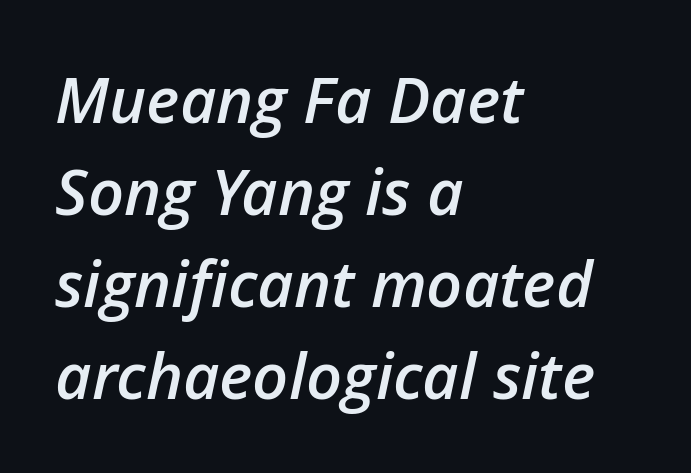
The rendering uses a semibold face; strokes are thickened but not to full bold. The passage shown has conventional tracking throughout. The rag falls on the right side of this text block. Italic: yes, the glyphs are oblique.
